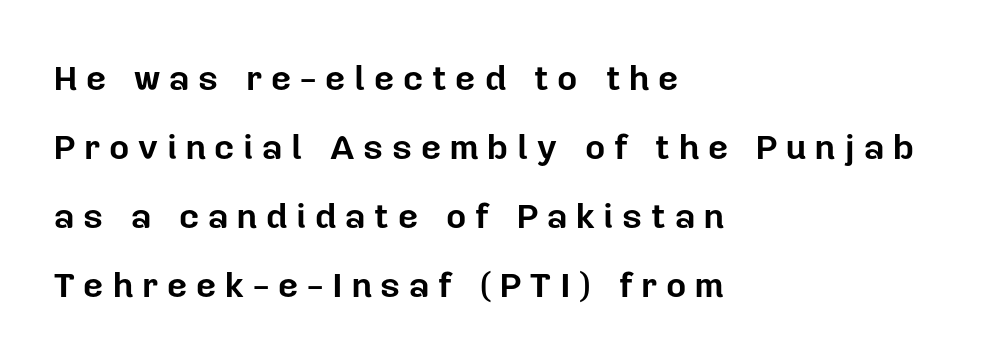
Q: Is the text bold? A: Yes.
Q: Is the text italic (slanted)? A: No, it is upright.
Q: Is the typeface a serif or a sans-serif typeface? A: Sans-serif.
Q: Is the text underlined? A: No.
Q: How is the paragraph aligned? A: Left-aligned.
Q: Is the spacing between letters normal or unusually wide? A: Unusually wide.
Q: Is the spacing between lines tight, normal or loose? A: Loose.
Q: Width (condensed, normal, or wide)? A: Normal.
Q: Stroke contrast? A: Low.
Q: x-height? A: Medium.
Q: Monospaced? A: No.
